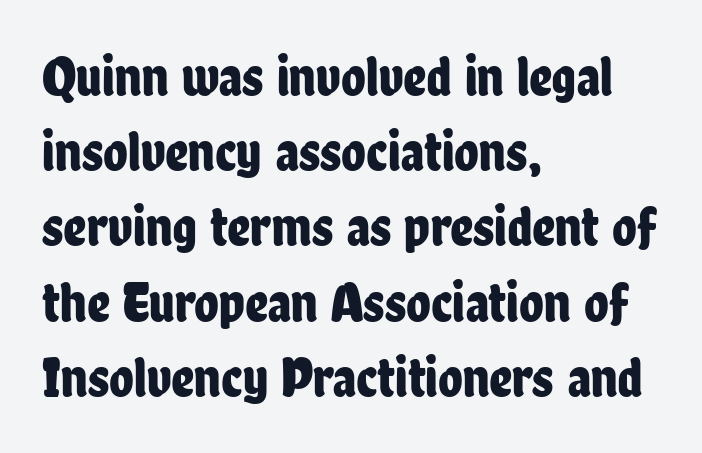
{"serif": "no", "italic": "no", "width": "condensed", "stroke_contrast": "low", "x_height": "medium", "monospaced": "no", "underline": "no", "align": "left", "line_spacing": "normal", "line_spacing_ratio": 1.32, "letter_spacing": "normal", "letter_spacing_em": 0.0, "glyph_px": 57}
